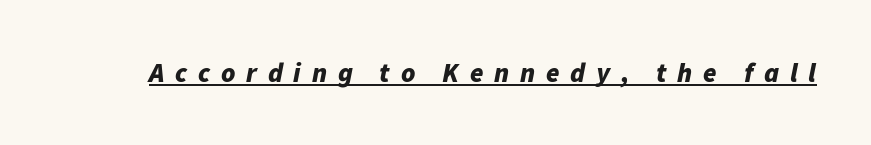
Q: Is the text bold? A: Yes.
Q: Is the text italic (slanted)? A: Yes, it leans right by about 11 degrees.
Q: Is the text underlined? A: Yes.
Q: Is the spacing between letters normal or unusually wide? A: Unusually wide.
